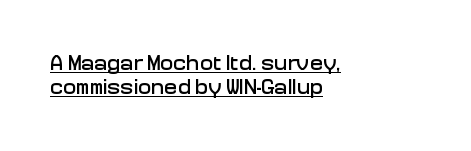
The image shows 22 px text type, upright; set left-aligned, tight line spacing (1.07x), normal letter spacing, underlined.
